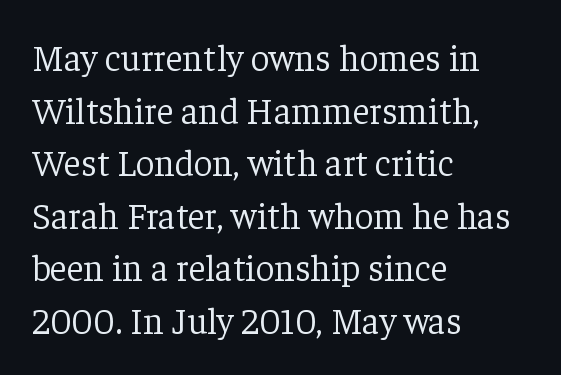
{"serif": "yes", "italic": "no", "bold": "no", "weight": "light", "width": "normal", "stroke_contrast": "low", "x_height": "medium", "monospaced": "no", "underline": "no", "align": "left", "line_spacing": "normal", "line_spacing_ratio": 1.42, "letter_spacing": "normal", "letter_spacing_em": 0.0, "glyph_px": 37}
